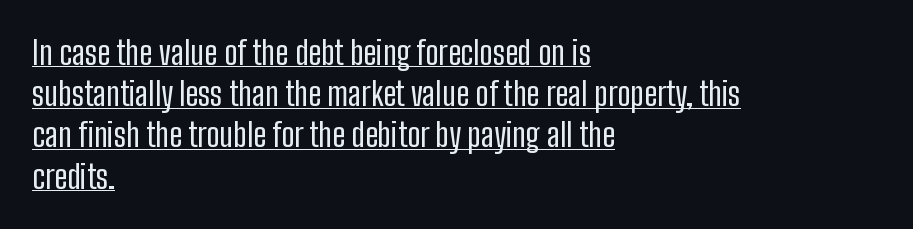
The image shows 33 px regular-weight, condensed sans-serif type, upright; set left-aligned, normal line spacing (1.25x), normal letter spacing, underlined; low stroke contrast and a medium x-height.
